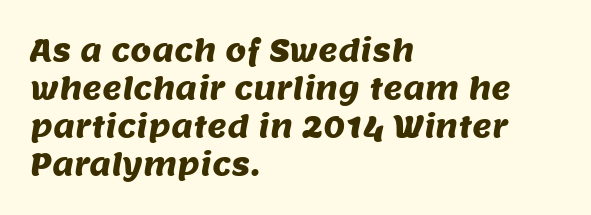
The image shows 30 px sans-serif type; set left-aligned, normal line spacing (1.27x), normal letter spacing, not underlined; medium stroke contrast and a large x-height.
